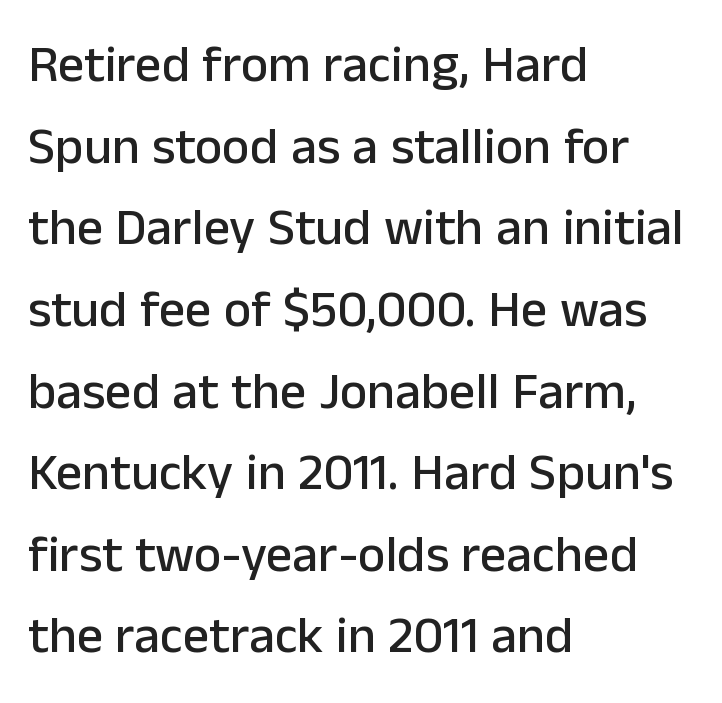
{"serif": "no", "italic": "no", "width": "normal", "stroke_contrast": "low", "x_height": "medium", "monospaced": "no", "underline": "no", "align": "left", "line_spacing": "normal", "line_spacing_ratio": 1.57, "letter_spacing": "normal", "letter_spacing_em": 0.0, "glyph_px": 52}
